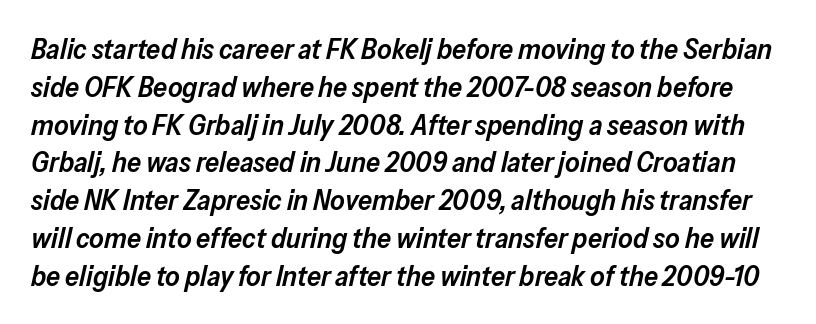
Weight: semibold (demi). Each new line begins a customary step beneath the previous one. Unmarked baselines from the first word to the last. Short note: letters normally spaced. In terms of posture, this sample is oblique. The face used here is proportionally spaced, like ordinary book or web type.
